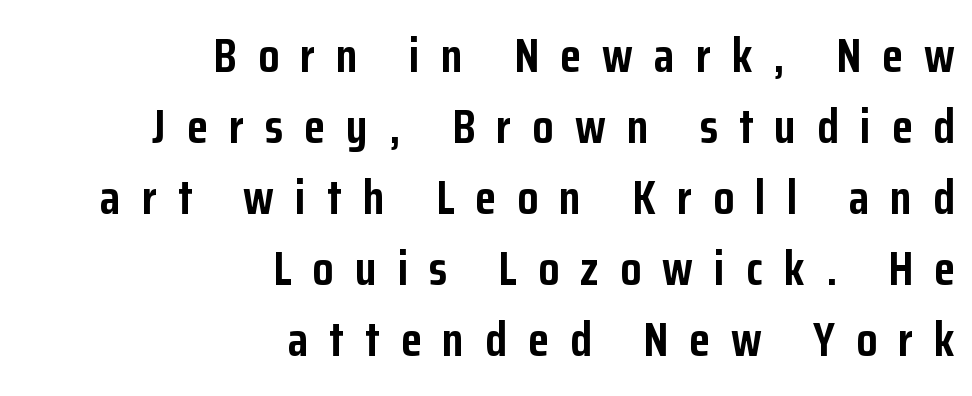
Q: Is the text bold? A: Yes.
Q: Is the text italic (slanted)? A: No, it is upright.
Q: Is the typeface a serif or a sans-serif typeface? A: Sans-serif.
Q: Is the text underlined? A: No.
Q: How is the paragraph aligned? A: Right-aligned.
Q: Is the spacing between letters normal or unusually wide? A: Unusually wide.
Q: Is the spacing between lines tight, normal or loose? A: Normal.
Q: Width (condensed, normal, or wide)? A: Condensed.
Q: Stroke contrast? A: Low.
Q: x-height? A: Medium.
Q: Monospaced? A: No.
